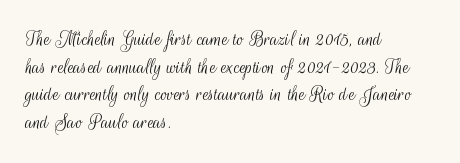
Q: Is the text bold? A: No.
Q: Is the text italic (slanted)? A: Yes.
Q: Is the text underlined? A: No.
Q: How is the paragraph aligned? A: Left-aligned.
Q: Is the spacing between letters normal or unusually wide? A: Normal.
Q: Is the spacing between lines tight, normal or loose? A: Normal.
